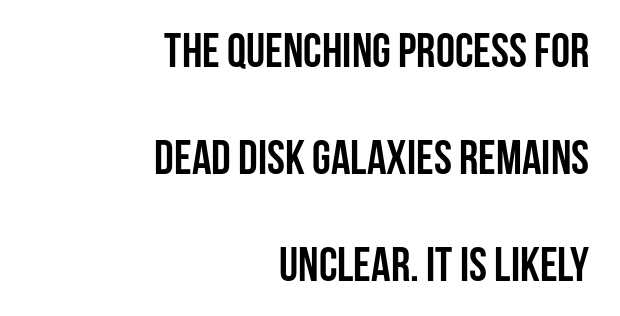
Q: Is the text bold? A: Yes.
Q: Is the text italic (slanted)? A: No, it is upright.
Q: Is the typeface a serif or a sans-serif typeface? A: Sans-serif.
Q: Is the text underlined? A: No.
Q: How is the paragraph aligned? A: Right-aligned.
Q: Is the spacing between letters normal or unusually wide? A: Normal.
Q: Is the spacing between lines tight, normal or loose? A: Loose.
Q: Width (condensed, normal, or wide)? A: Condensed.
Q: Stroke contrast? A: Low.
Q: x-height? A: Large.
Q: Monospaced? A: No.
